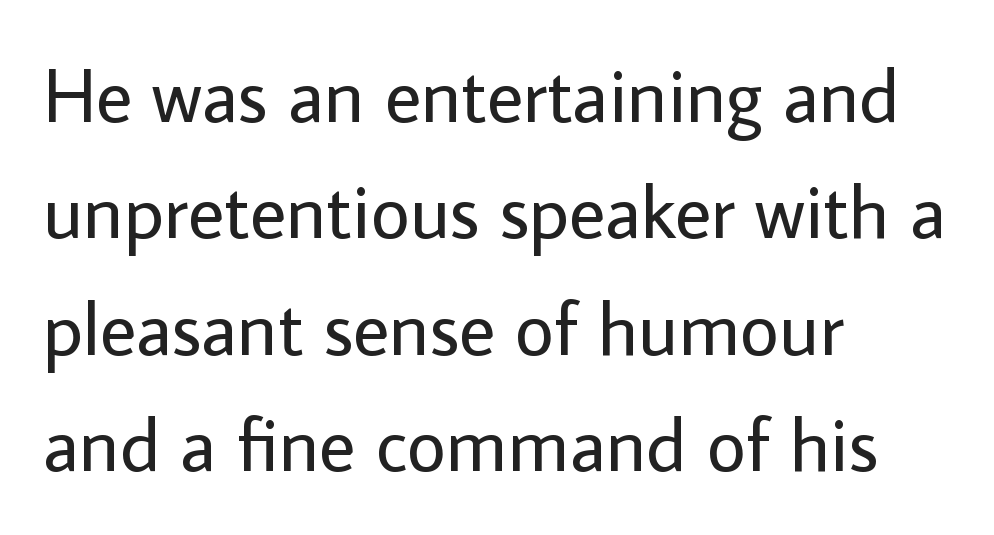
The face used here is proportionally spaced, like ordinary book or web type. The strokes carry an ordinary text weight at most. The zone under the glyphs is completely vacant. Casual observation: everything's shoved over to the left. Italic: no, the glyphs are upright roman. Honestly, the row spacing looks completely unremarkable.
